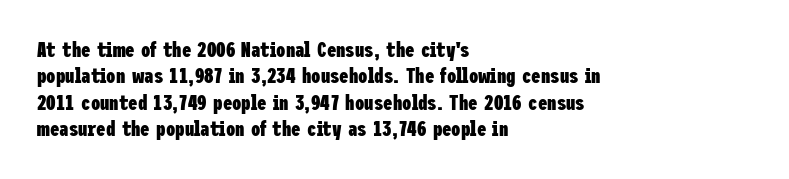
{"italic": "no", "bold": "yes", "underline": "no", "align": "left", "line_spacing": "normal", "line_spacing_ratio": 1.26, "letter_spacing": "normal", "letter_spacing_em": 0.0, "glyph_px": 21}
